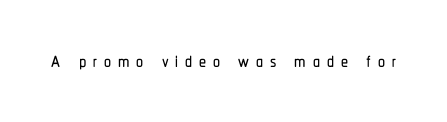
The image shows 28 px condensed sans-serif type, upright; set unusually wide letter spacing (+0.24 em), not underlined; low stroke contrast and a medium x-height.
